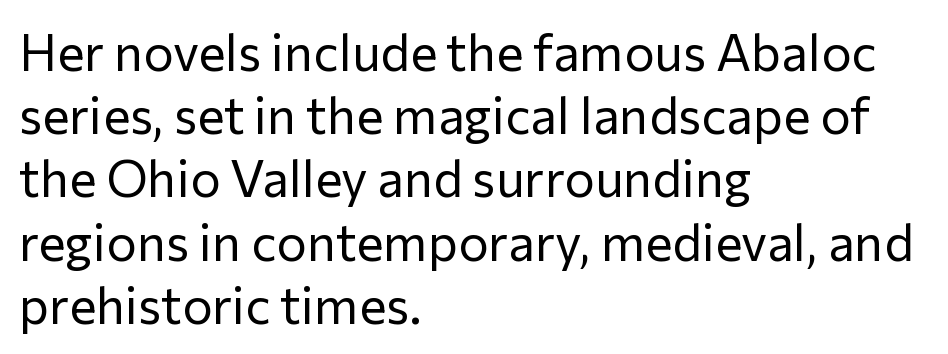
{"serif": "no", "italic": "no", "bold": "no", "weight": "regular", "width": "normal", "stroke_contrast": "low", "x_height": "medium", "monospaced": "no", "underline": "no", "align": "left", "line_spacing_ratio": 1.24, "letter_spacing": "normal", "letter_spacing_em": 0.0, "glyph_px": 51}
